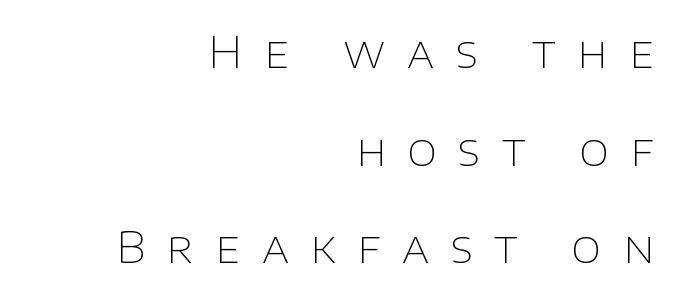
The letterforms stand isolated, each surrounded by extra space. Designer's note — italics off, roman on. Any mark beneath the type? The region is blank. This block would shrink considerably if given ordinary leading; it's expanded now. Teacher's note: observe the even right margin — that is flush-right alignment.
